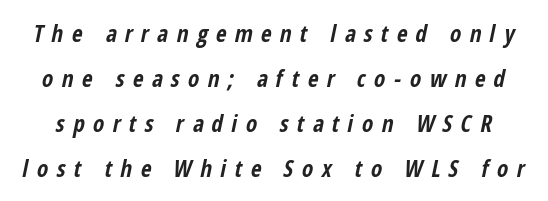
The image shows 23 px bold type, italic (leaning right); set loose line spacing (1.95x), unusually wide letter spacing (+0.37 em), not underlined.
